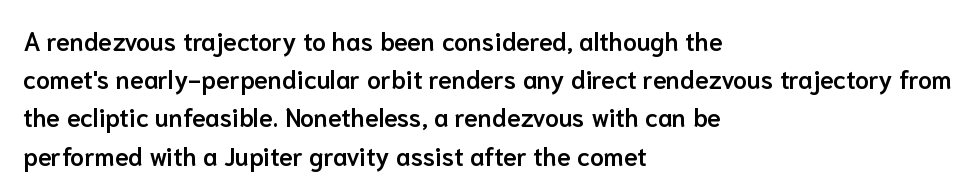
How heavy is the stroke? Medium-heavy — a semibold, shy of bold. Summary of vertical rhythm: regular, with standard interline spacing. Underline: absent. Inter-character spacing is left at the font's built-in metrics. A student would call this left alignment; a typographer would say flush left, rag right. Italic? Not at all — the glyphs are vertical.
